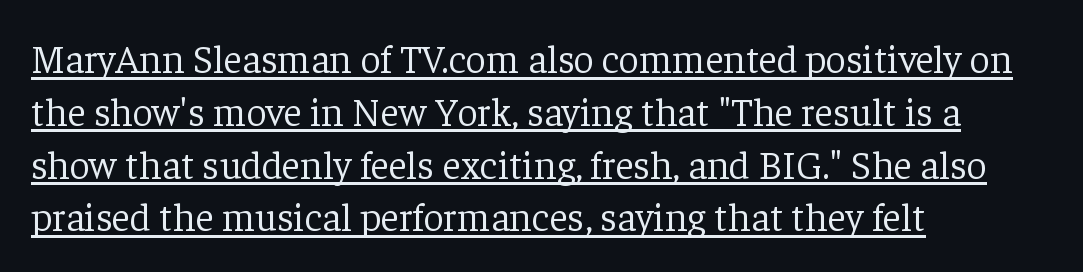
The image shows 40 px light serif type, upright; set left-aligned, normal line spacing (1.32x), normal letter spacing, underlined; low stroke contrast and a medium x-height.
